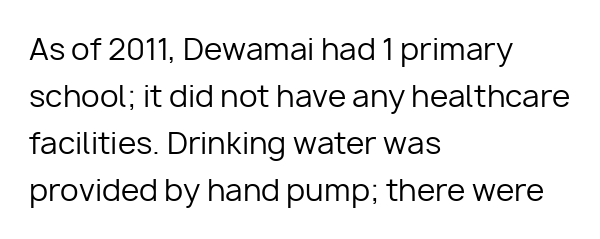
{"serif": "no", "italic": "no", "bold": "no", "weight": "regular", "width": "normal", "stroke_contrast": "low", "x_height": "medium", "monospaced": "no", "underline": "no", "align": "left", "line_spacing": "normal", "line_spacing_ratio": 1.57, "letter_spacing": "normal", "letter_spacing_em": 0.0, "glyph_px": 30}
